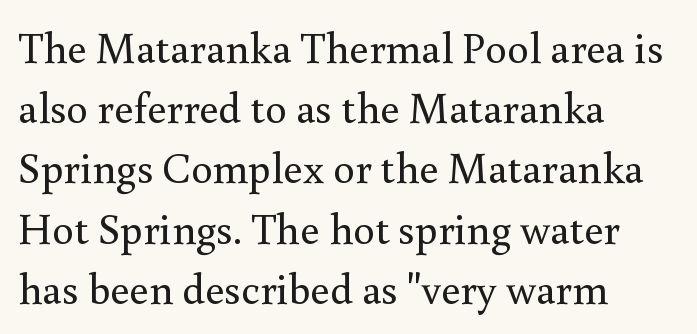
The specimen omits any rule beneath the text block's lines. Summary of weight: not heavy and not bold. What stands out about the letter spacing? Nothing — it is the standard amount. Left-aligned paragraph, ragged on the right. A typesetter would mark this as roman, not italic. Evenly set lines give the paragraph a standard silhouette.
